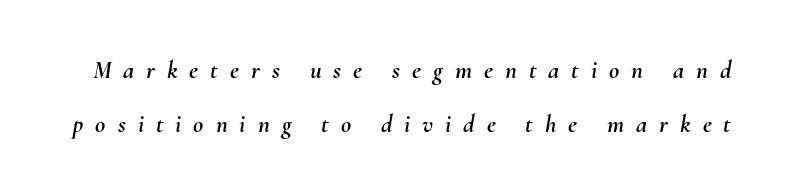
The image shows 25 px text type, italic (leaning right); set loose line spacing (2.15x), unusually wide letter spacing (+0.48 em), not underlined.
